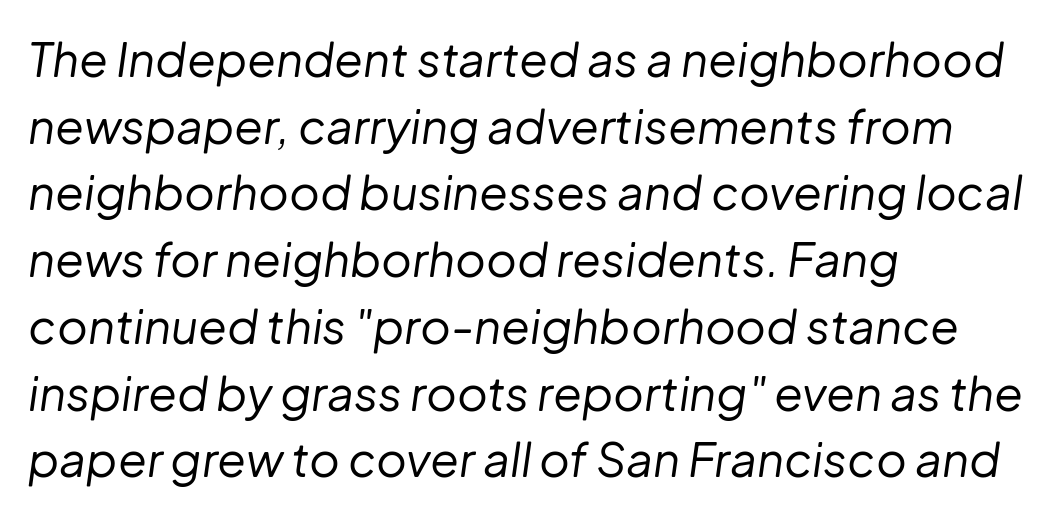
The paragraph has a hard left edge and a soft right edge. Type without underlining. No extra ink here — the face is not bold. Students, note that the glyphs here touch the page at normal intervals. Each letter keeps its own natural width here, so spacing adapts to shape.
